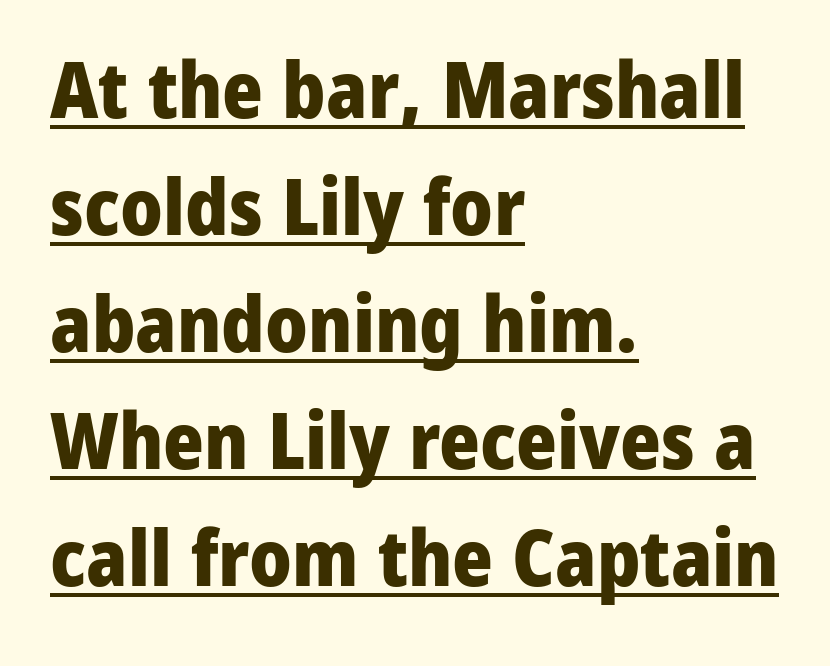
{"serif": "no", "italic": "no", "bold": "yes", "weight": "heavy", "width": "normal", "stroke_contrast": "low", "x_height": "medium", "monospaced": "no", "underline": "yes", "align": "left", "line_spacing": "normal", "line_spacing_ratio": 1.5, "letter_spacing": "normal", "letter_spacing_em": 0.0, "glyph_px": 78}
